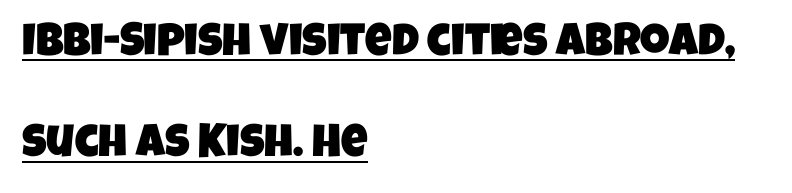
{"serif": "no", "width": "condensed", "stroke_contrast": "low", "x_height": "large", "monospaced": "no", "underline": "yes", "align": "left", "line_spacing": "loose", "line_spacing_ratio": 2.2, "letter_spacing": "normal", "letter_spacing_em": 0.0, "glyph_px": 46}
